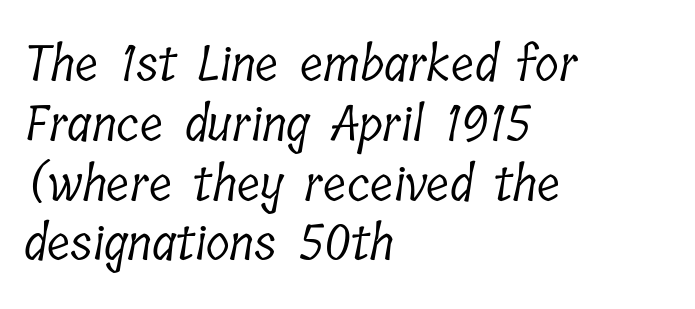
The image shows 49 px light, condensed serif type; set left-aligned, line spacing 1.22x, normal letter spacing, not underlined; low stroke contrast and a medium x-height.
